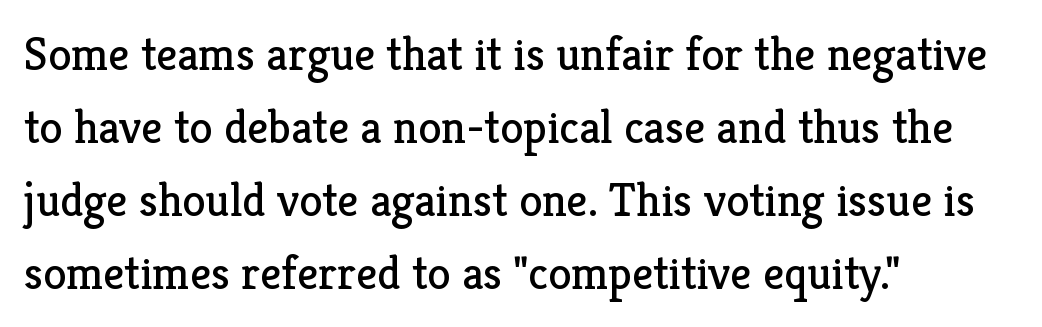
Alignment: flush left. Has an underline been added? It has not. A typesetter would call this zero additional tracking. The axis of the letterforms is exactly vertical. Do the characters align in a grid? No, the font is proportional.
